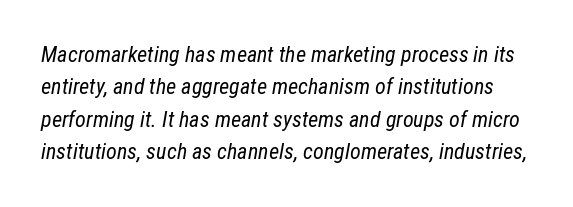
The image shows 22 px text type, italic (leaning right); set normal line spacing (1.47x), normal letter spacing, not underlined.
